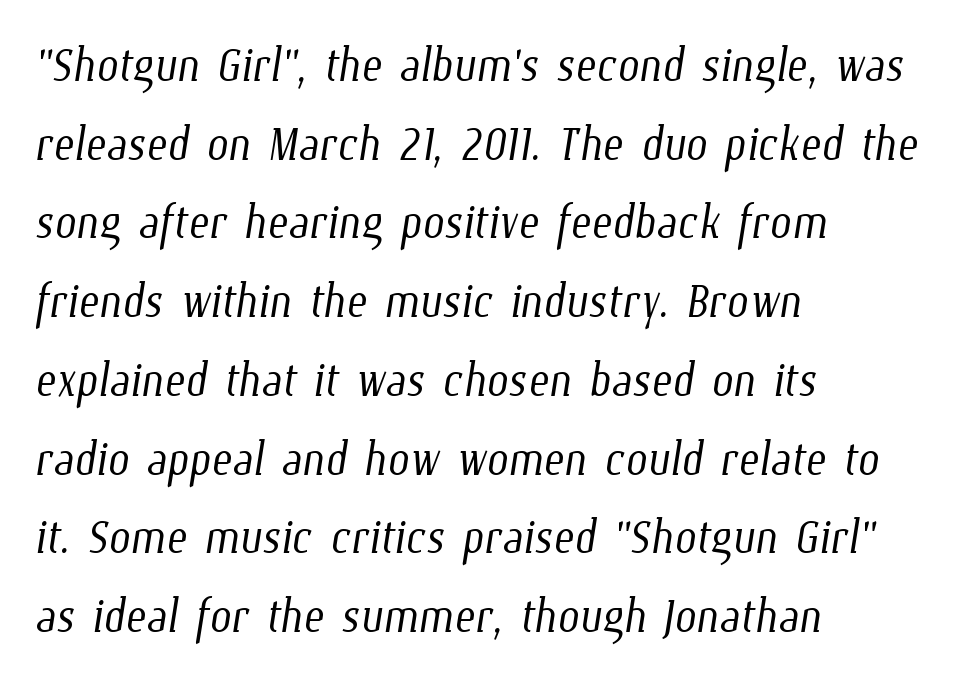
Q: Is the text bold? A: No.
Q: Is the text underlined? A: No.
Q: How is the paragraph aligned? A: Left-aligned.
Q: Is the spacing between letters normal or unusually wide? A: Normal.
Q: Is the spacing between lines tight, normal or loose? A: Normal.
Q: Width (condensed, normal, or wide)? A: Condensed.
Q: Stroke contrast? A: Low.
Q: x-height? A: Medium.
Q: Monospaced? A: No.
